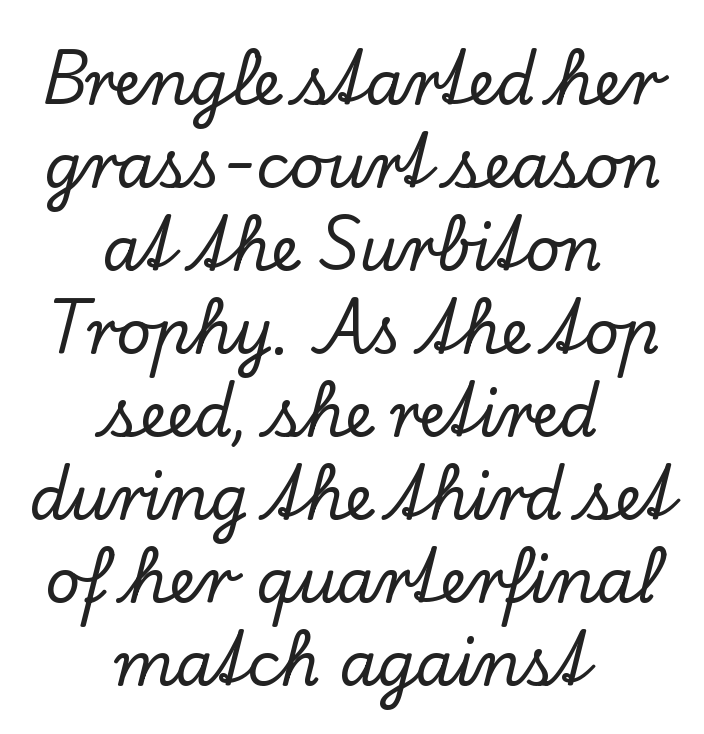
The space between consecutive lines is moderate. Neither beginnings nor endings align; midpoints do. This rendering leaves character spacing at its baseline value. Bare-footed words on every line.
